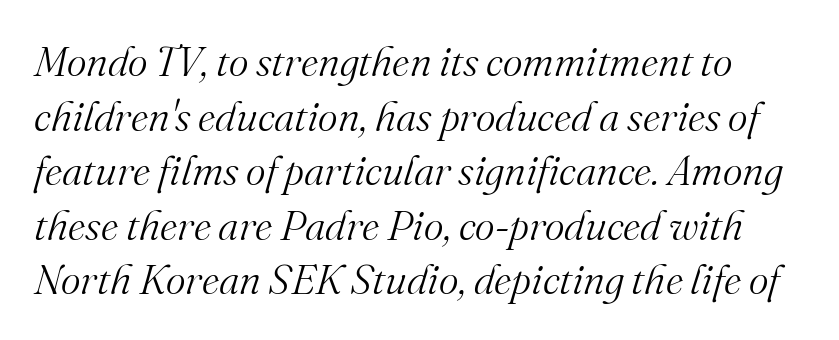
Q: Is the text bold? A: No.
Q: Is the text italic (slanted)? A: Yes, it leans right by about 16 degrees.
Q: Is the typeface a serif or a sans-serif typeface? A: Serif.
Q: Is the text underlined? A: No.
Q: Is the spacing between letters normal or unusually wide? A: Normal.
Q: Is the spacing between lines tight, normal or loose? A: Normal.
Q: Width (condensed, normal, or wide)? A: Normal.
Q: Stroke contrast? A: Medium.
Q: x-height? A: Small.
Q: Monospaced? A: No.
